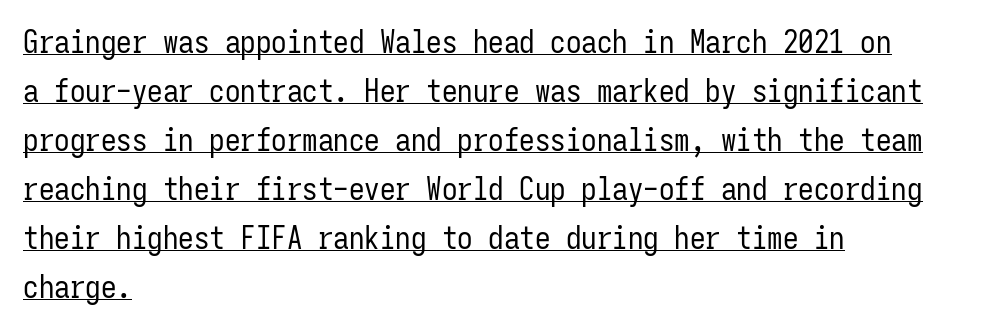
Q: Is the text bold? A: No.
Q: Is the text italic (slanted)? A: No, it is upright.
Q: Is the typeface a serif or a sans-serif typeface? A: Sans-serif.
Q: Is the text underlined? A: Yes.
Q: How is the paragraph aligned? A: Left-aligned.
Q: Is the spacing between letters normal or unusually wide? A: Normal.
Q: Is the spacing between lines tight, normal or loose? A: Normal.
Q: Width (condensed, normal, or wide)? A: Condensed.
Q: Stroke contrast? A: Low.
Q: x-height? A: Medium.
Q: Monospaced? A: Yes.
